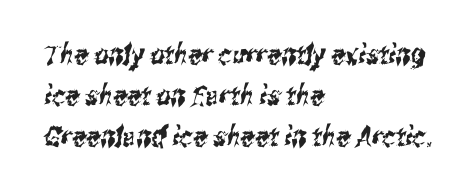
{"serif": "no", "width": "condensed", "stroke_contrast": "medium", "x_height": "medium", "monospaced": "no", "underline": "no", "align": "left", "line_spacing": "normal", "line_spacing_ratio": 1.46, "letter_spacing": "normal", "letter_spacing_em": 0.0, "glyph_px": 28}
